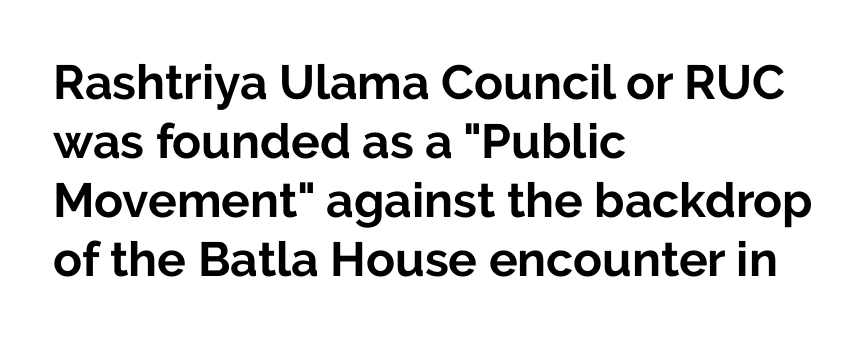
Q: Is the text bold? A: Yes.
Q: Is the text italic (slanted)? A: No, it is upright.
Q: Is the typeface a serif or a sans-serif typeface? A: Sans-serif.
Q: Is the text underlined? A: No.
Q: How is the paragraph aligned? A: Left-aligned.
Q: Is the spacing between letters normal or unusually wide? A: Normal.
Q: Width (condensed, normal, or wide)? A: Normal.
Q: Stroke contrast? A: Low.
Q: x-height? A: Medium.
Q: Monospaced? A: No.
